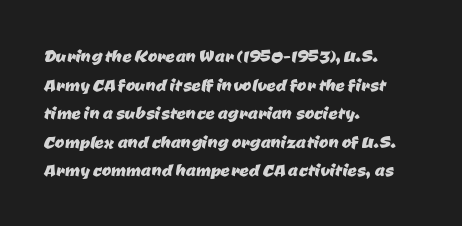
{"underline": "no", "align": "left", "line_spacing_ratio": 1.24, "letter_spacing": "normal", "letter_spacing_em": 0.0, "glyph_px": 23}
